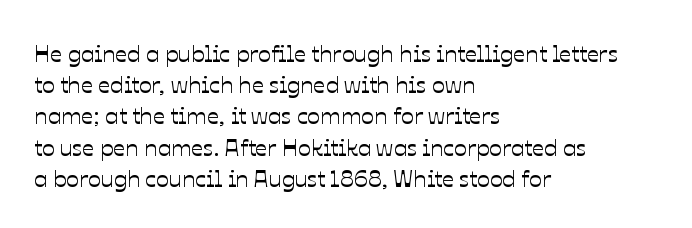
{"italic": "no", "underline": "no", "align": "left", "line_spacing": "normal", "line_spacing_ratio": 1.3, "letter_spacing": "normal", "letter_spacing_em": 0.0, "glyph_px": 24}
